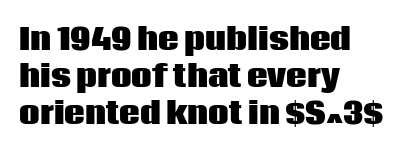
Q: Is the text bold? A: Yes.
Q: Is the text italic (slanted)? A: No, it is upright.
Q: Is the typeface a serif or a sans-serif typeface? A: Sans-serif.
Q: Is the text underlined? A: No.
Q: How is the paragraph aligned? A: Left-aligned.
Q: Is the spacing between letters normal or unusually wide? A: Normal.
Q: Is the spacing between lines tight, normal or loose? A: Normal.
Q: Width (condensed, normal, or wide)? A: Normal.
Q: Stroke contrast? A: Low.
Q: x-height? A: Large.
Q: Monospaced? A: No.
